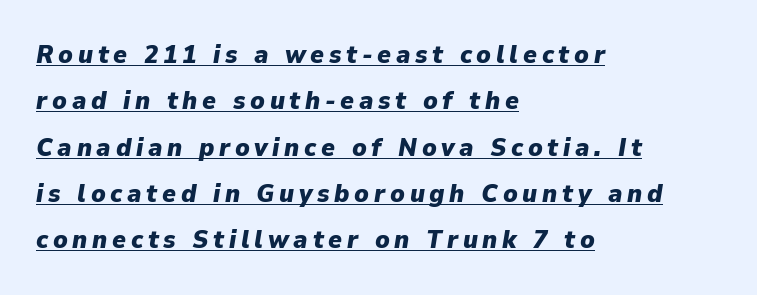
Q: Is the text bold? A: Yes.
Q: Is the text italic (slanted)? A: Yes, it leans right by about 9 degrees.
Q: Is the text underlined? A: Yes.
Q: How is the paragraph aligned? A: Left-aligned.
